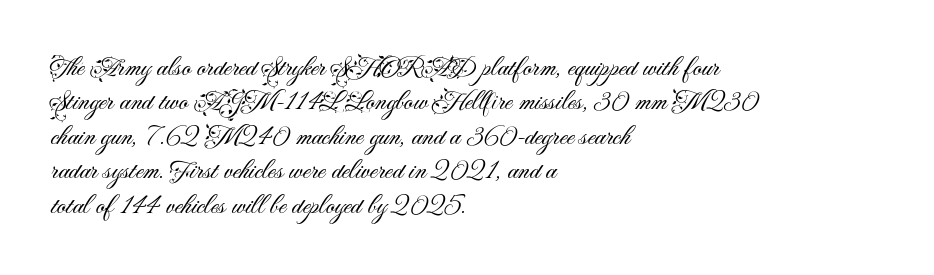
Q: Is the text bold? A: No.
Q: Is the text italic (slanted)? A: Yes.
Q: Is the typeface a serif or a sans-serif typeface? A: Sans-serif.
Q: Is the text underlined? A: No.
Q: How is the paragraph aligned? A: Left-aligned.
Q: Is the spacing between letters normal or unusually wide? A: Normal.
Q: Width (condensed, normal, or wide)? A: Normal.
Q: Stroke contrast? A: Medium.
Q: x-height? A: Small.
Q: Monospaced? A: No.
